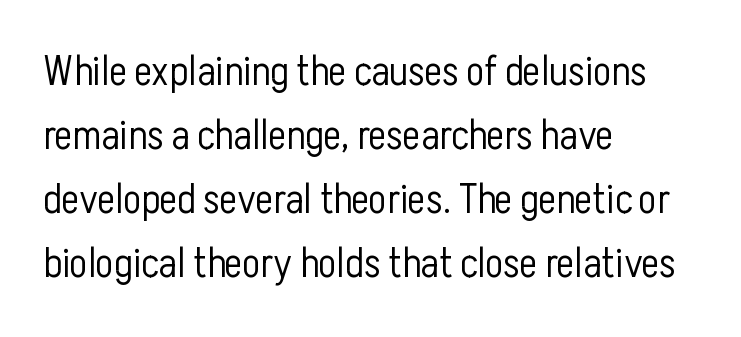
Q: Is the text bold? A: No.
Q: Is the text italic (slanted)? A: No, it is upright.
Q: Is the typeface a serif or a sans-serif typeface? A: Sans-serif.
Q: Is the text underlined? A: No.
Q: How is the paragraph aligned? A: Left-aligned.
Q: Is the spacing between letters normal or unusually wide? A: Normal.
Q: Is the spacing between lines tight, normal or loose? A: Normal.
Q: Width (condensed, normal, or wide)? A: Condensed.
Q: Stroke contrast? A: Low.
Q: x-height? A: Medium.
Q: Monospaced? A: No.
